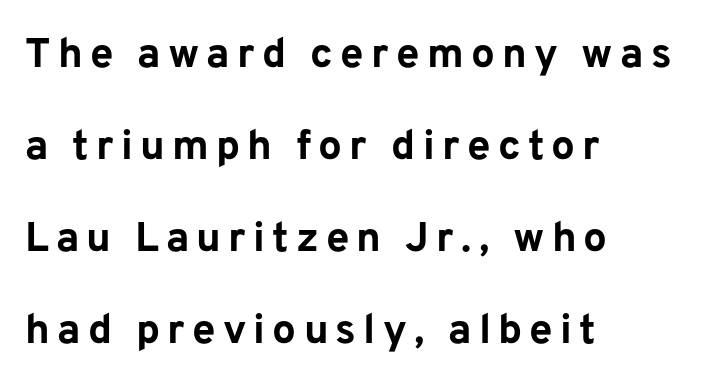
The image shows 42 px bold sans-serif type, upright; set left-aligned, loose line spacing (2.19x), not underlined; low stroke contrast and a medium x-height.
